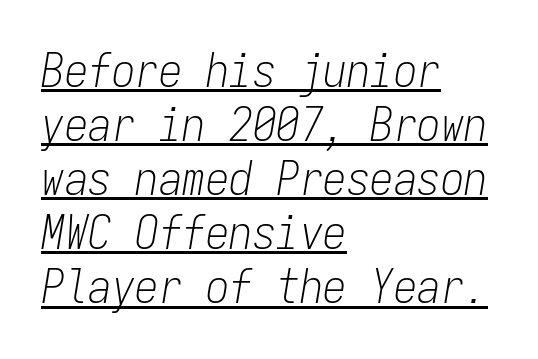
{"italic": "yes", "lean": "right", "slant_degrees": 9, "bold": "no", "weight": "light", "width": "condensed", "stroke_contrast": "low", "x_height": "medium", "monospaced": "yes", "underline": "yes", "align": "left", "line_spacing": "tight", "line_spacing_ratio": 1.15, "letter_spacing": "normal", "letter_spacing_em": 0.0, "glyph_px": 47}
